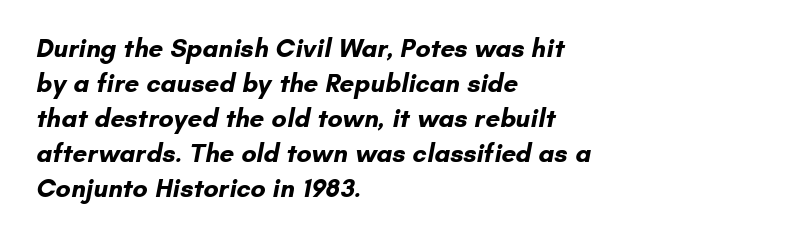
{"bold": "yes", "underline": "no", "align": "left", "line_spacing": "normal", "line_spacing_ratio": 1.35, "letter_spacing": "normal", "letter_spacing_em": 0.0, "glyph_px": 26}
